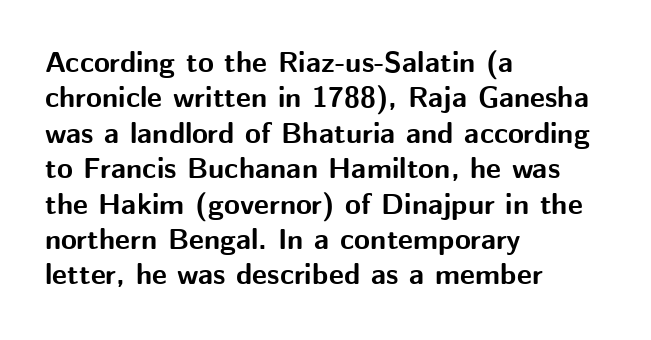
The area under the type is left untouched. These lines stack with their left ends in a neat column. Students, note that the glyphs here touch the page at normal intervals. Here the designer chose a conventional face with non-uniform glyph widths. These lines carry a lot of weight — the face is fully bold.
